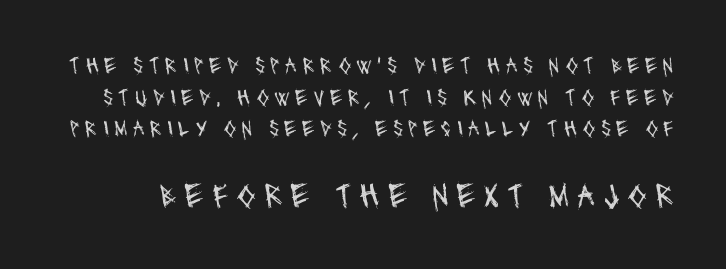
{"serif": "no", "bold": "no", "weight": "regular", "width": "condensed", "stroke_contrast": "medium", "x_height": "large", "monospaced": "no", "underline": "no", "line_spacing": "normal", "line_spacing_ratio": 1.38, "letter_spacing": "wide", "letter_spacing_em": 0.23, "larger_block": "second", "size_ratio": 1.52, "glyph_px": 35}
